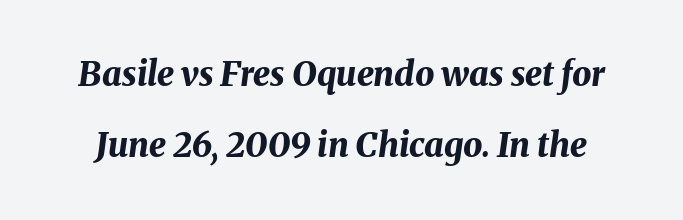
The image shows 34 px bold type, italic (leaning right); set loose line spacing (2.09x), normal letter spacing, not underlined; medium stroke contrast and a medium x-height.
